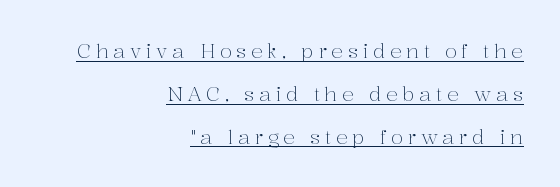
Q: Is the text bold? A: No.
Q: Is the text italic (slanted)? A: No, it is upright.
Q: Is the text underlined? A: Yes.
Q: How is the paragraph aligned? A: Right-aligned.
Q: Is the spacing between letters normal or unusually wide? A: Unusually wide.
Q: Is the spacing between lines tight, normal or loose? A: Loose.
